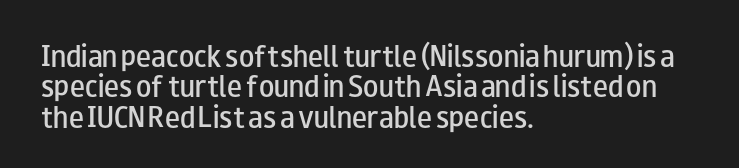
{"italic": "no", "bold": "semi", "underline": "no", "align": "left", "line_spacing_ratio": 1.22, "letter_spacing": "normal", "letter_spacing_em": 0.0, "glyph_px": 25}
